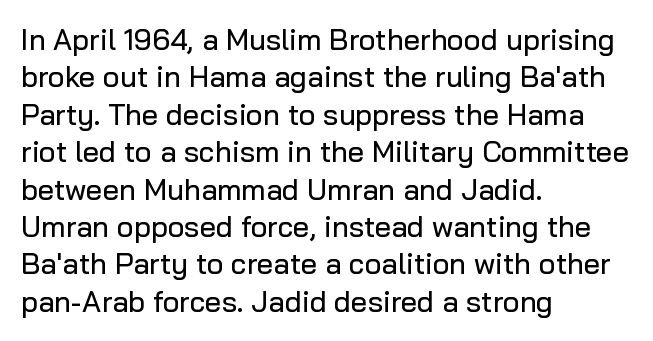
{"serif": "no", "italic": "no", "width": "normal", "stroke_contrast": "low", "x_height": "medium", "monospaced": "no", "underline": "no", "align": "left", "line_spacing": "normal", "line_spacing_ratio": 1.29, "letter_spacing": "normal", "letter_spacing_em": 0.0, "glyph_px": 29}
